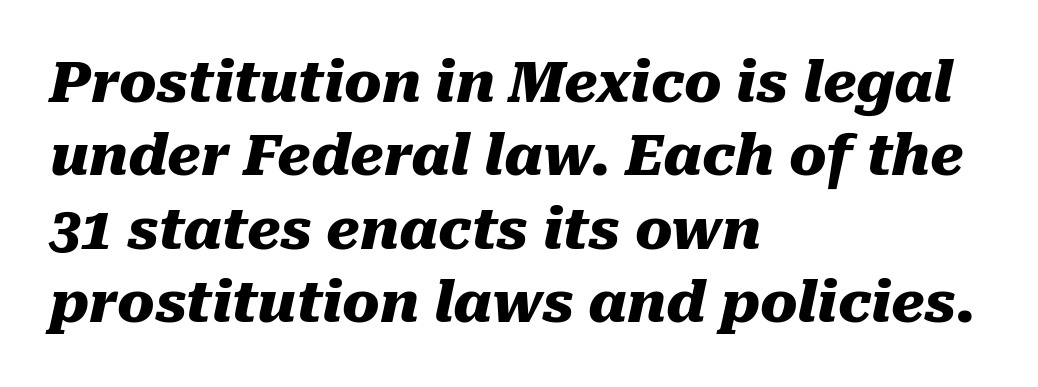
The image shows 56 px heavy type, italic (leaning right); set left-aligned, normal line spacing (1.31x), normal letter spacing, not underlined; medium stroke contrast and a medium x-height.
